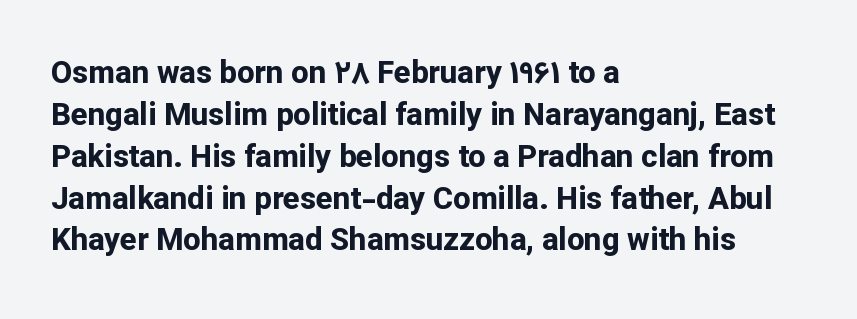
The image shows 31 px bold sans-serif type, upright; set left-aligned, normal line spacing (1.35x), normal letter spacing, not underlined; low stroke contrast and a medium x-height.
